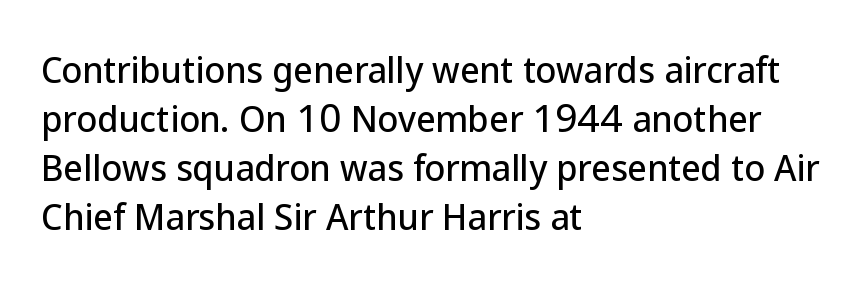
The area under the type is left untouched. Spacing verdict: proportional, widths tailored to each character. These lines are set flush left with a ragged right edge. Grotesque or geometric, the face here clearly has no serifs. Ascenders rise straight up at ninety degrees. Does the leading feel generous? No, just average.
